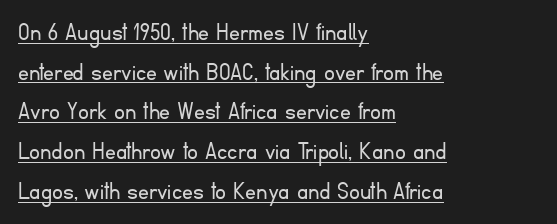
Teacher's note: observe the even left margin — that is flush-left alignment. Does the leading feel generous? No, just average. Notice how a bar underscores the lettering throughout. Compared with a typical body face, this is equally light or lighter still.
